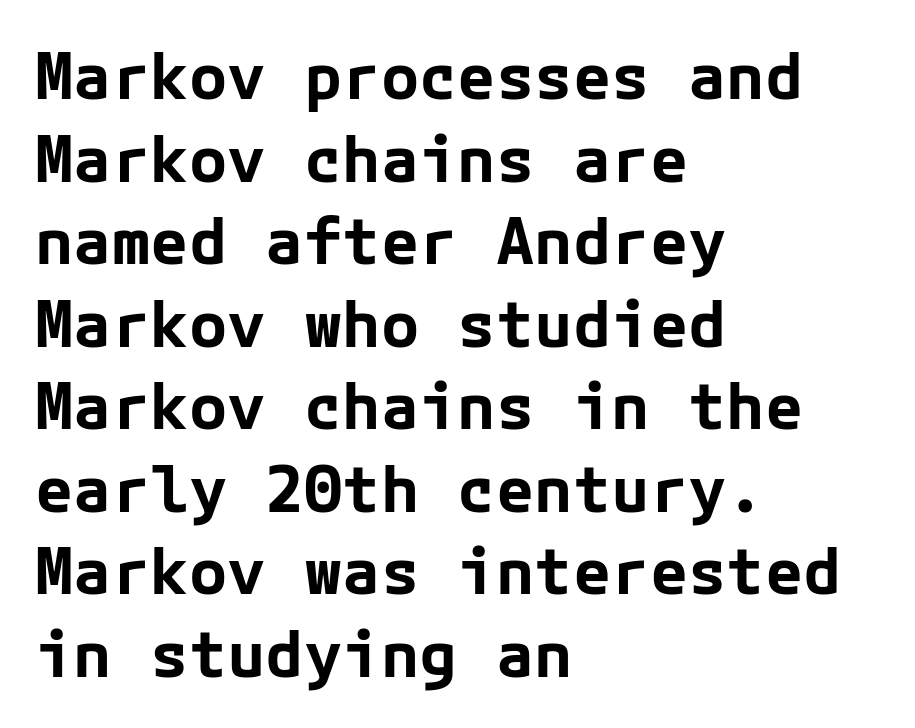
Rule under the text: the space is simply empty. Every letter is thick-stroked: bold, no question. The type family on display is of the sans-serif kind. Characters remain perfectly vertical along every line. A typesetter would call this leading conventional body-copy spacing.
